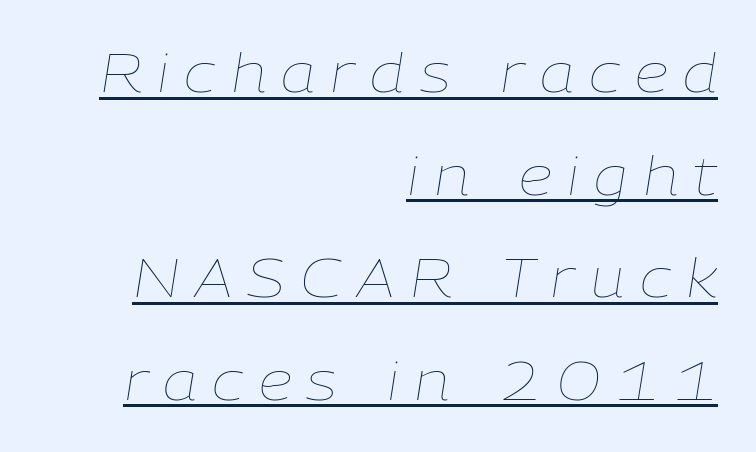
The image shows 54 px thin type, italic (leaning right); set right-aligned, loose line spacing (1.9x), unusually wide letter spacing (+0.28 em), underlined; low stroke contrast and a medium x-height.
